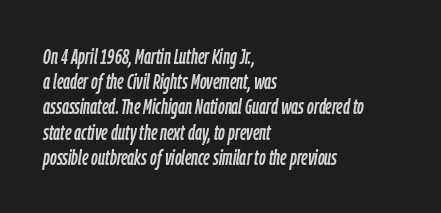
The image shows 21 px text type, italic (leaning right); set left-aligned, line spacing 1.2x, normal letter spacing, not underlined.
